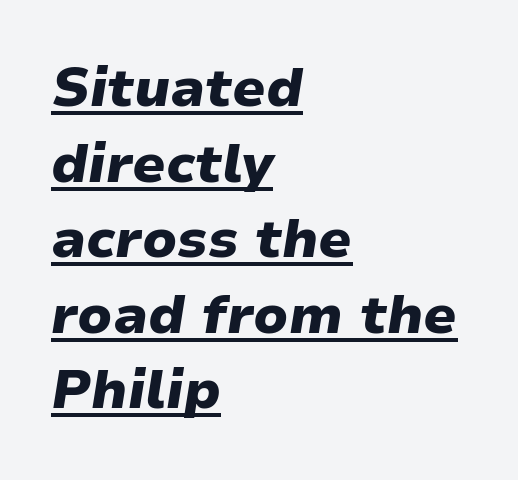
The image shows 54 px heavy type, italic (leaning right); set left-aligned, normal line spacing (1.4x), normal letter spacing, underlined; low stroke contrast and a medium x-height.
